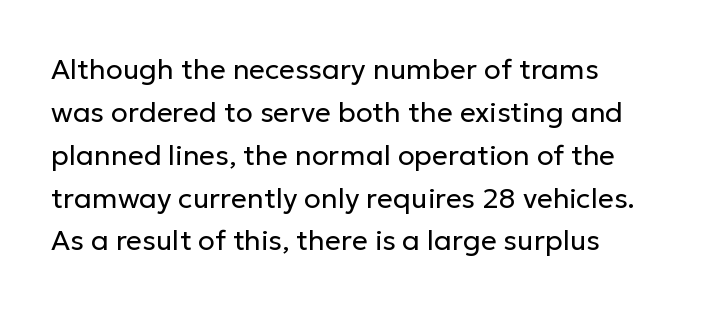
{"serif": "no", "italic": "no", "bold": "no", "weight": "regular", "width": "normal", "stroke_contrast": "low", "x_height": "medium", "monospaced": "no", "underline": "no", "line_spacing": "normal", "line_spacing_ratio": 1.53, "letter_spacing": "normal", "letter_spacing_em": 0.0, "glyph_px": 28}
